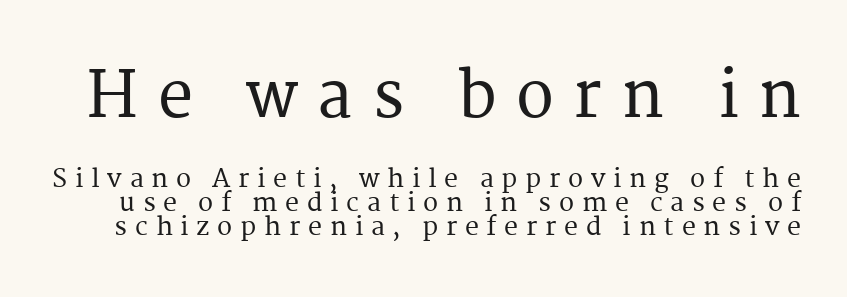
The image shows 63 px serif type, upright; set tight line spacing (0.97x), unusually wide letter spacing (+0.31 em), not underlined; the first (top) block is 2.52x larger; medium stroke contrast and a medium x-height.
